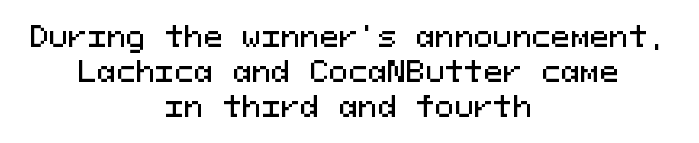
{"serif": "no", "italic": "no", "width": "normal", "stroke_contrast": "medium", "x_height": "medium", "monospaced": "yes", "underline": "no", "align": "center", "line_spacing_ratio": 1.21, "letter_spacing": "normal", "letter_spacing_em": 0.0, "glyph_px": 29}
